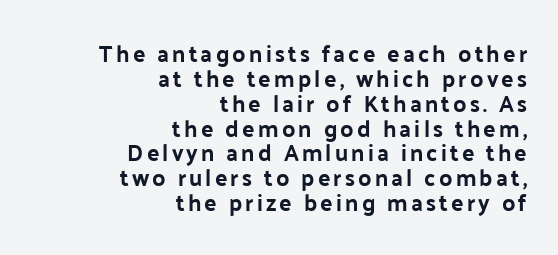
The image shows 23 px text type, upright; set right-aligned, tight line spacing (1.08x), not underlined.
